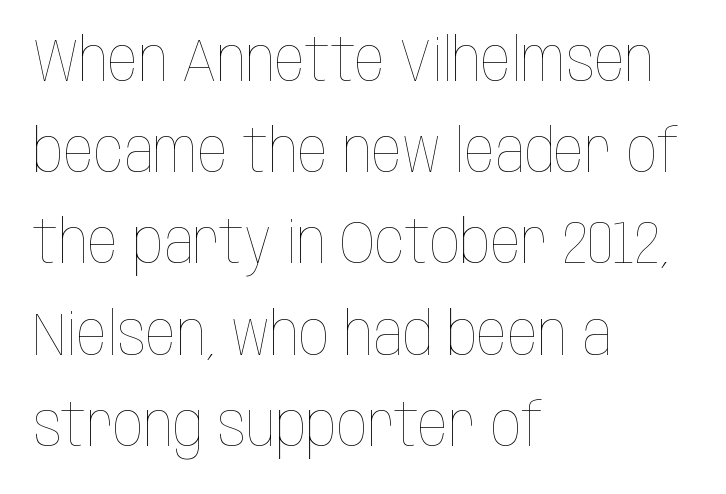
The image shows 60 px thin, condensed type, upright; set left-aligned, normal line spacing (1.52x), normal letter spacing, not underlined; low stroke contrast and a large x-height.
